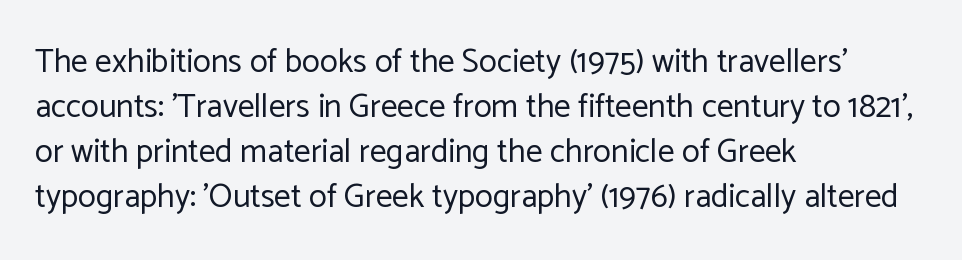
Q: Is the text bold? A: No.
Q: Is the text italic (slanted)? A: No, it is upright.
Q: Is the typeface a serif or a sans-serif typeface? A: Sans-serif.
Q: Is the text underlined? A: No.
Q: How is the paragraph aligned? A: Left-aligned.
Q: Is the spacing between letters normal or unusually wide? A: Normal.
Q: Is the spacing between lines tight, normal or loose? A: Normal.
Q: Width (condensed, normal, or wide)? A: Normal.
Q: Stroke contrast? A: Low.
Q: x-height? A: Medium.
Q: Monospaced? A: No.
